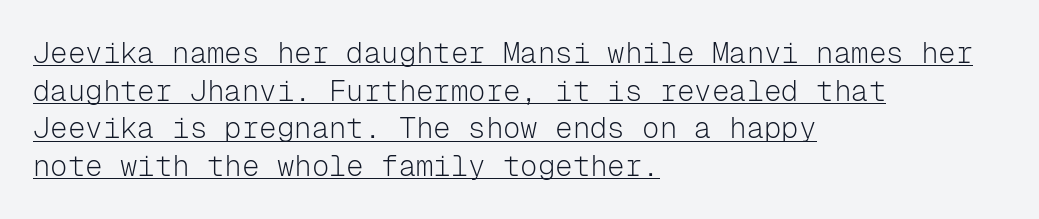
{"serif": "no", "italic": "no", "bold": "no", "weight": "light", "width": "normal", "stroke_contrast": "low", "x_height": "medium", "monospaced": "yes", "underline": "yes", "align": "left", "line_spacing": "normal", "line_spacing_ratio": 1.3, "letter_spacing": "normal", "letter_spacing_em": 0.0, "glyph_px": 29}
